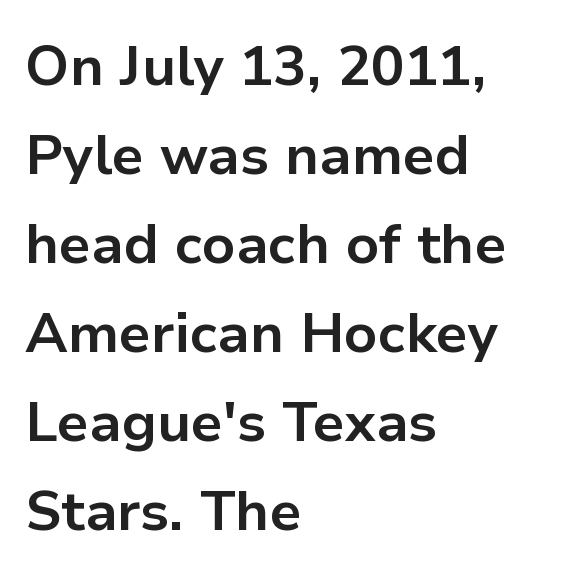
The characters display no serif detailing; their extremities are plain. Is this a fixed-width face? No — the glyphs have proportional, varying widths. Descenders hang freely into open space. Tall strokes in this sample are plumb rather than angled.
